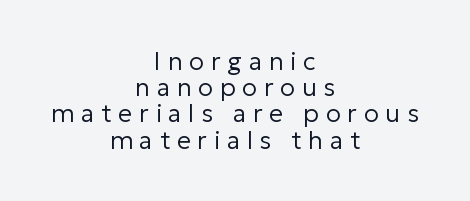
The image shows 25 px text type, upright; set centered, tight line spacing (1.05x), unusually wide letter spacing (+0.27 em), not underlined.
